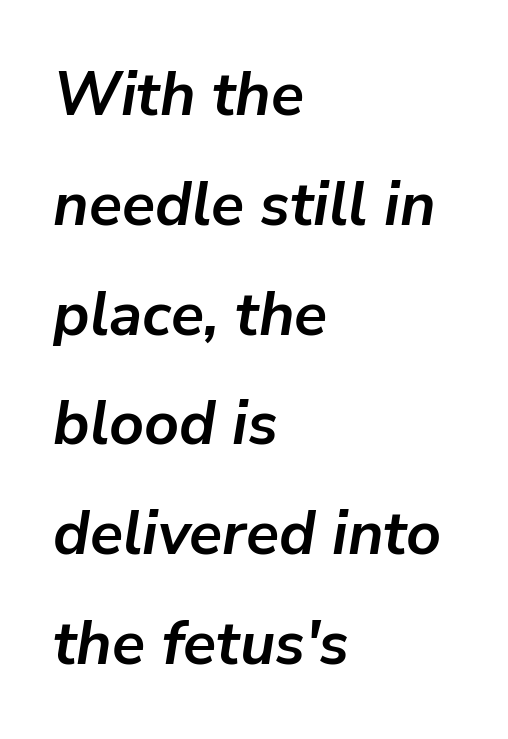
Q: Is the text bold? A: Yes.
Q: Is the text italic (slanted)? A: Yes, it leans right by about 9 degrees.
Q: Is the text underlined? A: No.
Q: How is the paragraph aligned? A: Left-aligned.
Q: Is the spacing between letters normal or unusually wide? A: Normal.
Q: Width (condensed, normal, or wide)? A: Normal.
Q: Stroke contrast? A: Low.
Q: x-height? A: Medium.
Q: Monospaced? A: No.
